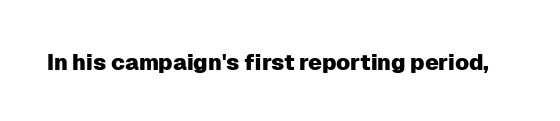
Q: Is the text italic (slanted)? A: No, it is upright.
Q: Is the text underlined? A: No.
Q: Is the spacing between letters normal or unusually wide? A: Normal.
